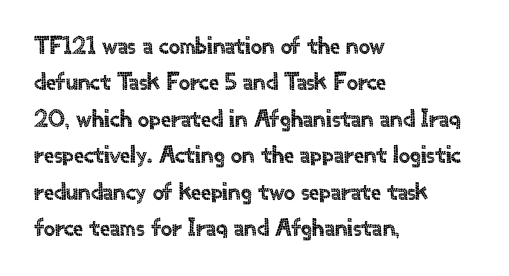
{"italic": "no", "underline": "no", "align": "left", "line_spacing": "normal", "line_spacing_ratio": 1.46, "letter_spacing": "normal", "letter_spacing_em": 0.0, "glyph_px": 25}
